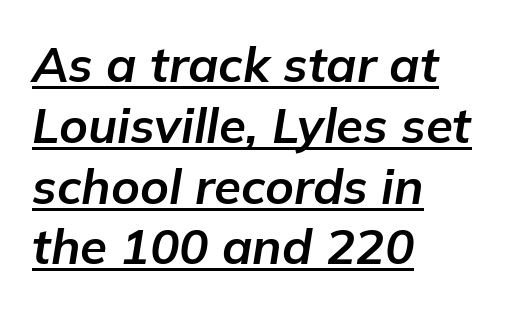
The image shows 49 px bold type, italic (leaning right); set left-aligned, line spacing 1.24x, normal letter spacing, underlined; low stroke contrast and a medium x-height.
